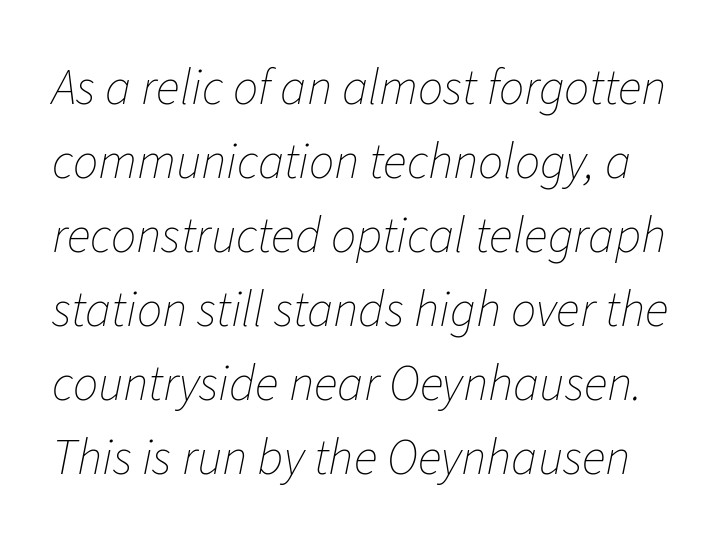
Q: Is the text bold? A: No.
Q: Is the text italic (slanted)? A: Yes, it leans right by about 11 degrees.
Q: Is the text underlined? A: No.
Q: Is the spacing between letters normal or unusually wide? A: Normal.
Q: Is the spacing between lines tight, normal or loose? A: Normal.
Q: Width (condensed, normal, or wide)? A: Normal.
Q: Stroke contrast? A: Low.
Q: x-height? A: Medium.
Q: Monospaced? A: No.
